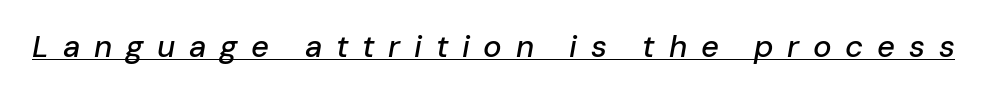
{"italic": "yes", "lean": "right", "slant_degrees": 10, "width": "normal", "stroke_contrast": "low", "x_height": "medium", "monospaced": "no", "underline": "yes", "letter_spacing": "wide", "letter_spacing_em": 0.44, "glyph_px": 31}
